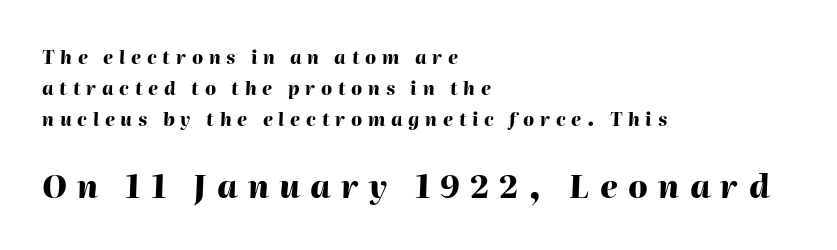
Line starts are locked; line ends wander. You can tell it's italic because the verticals aren't actually vertical. The passage shown is typed in a proportional face where columns would drift. Glyph-to-glyph distance is far greater than everyday printed text. This is heavy type, rendered in bold. Size contrast runs from small at the top to large at the bottom.
